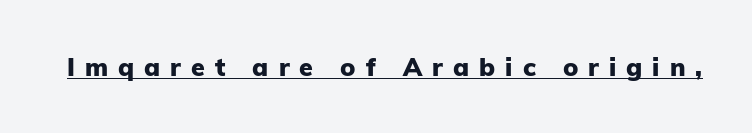
Q: Is the text bold? A: Yes.
Q: Is the text italic (slanted)? A: No, it is upright.
Q: Is the text underlined? A: Yes.
Q: Is the spacing between letters normal or unusually wide? A: Unusually wide.
